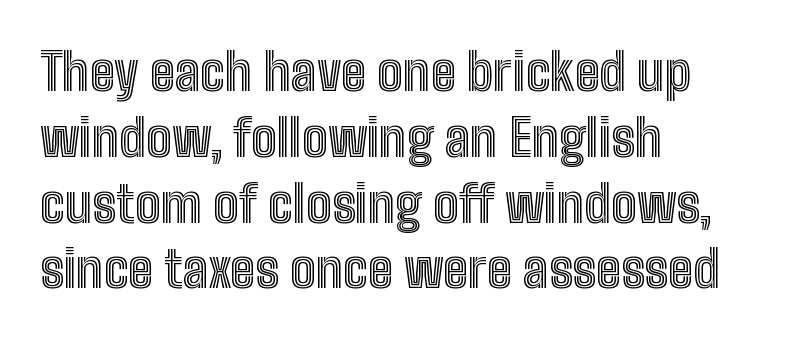
Q: Is the text italic (slanted)? A: No, it is upright.
Q: Is the text underlined? A: No.
Q: How is the paragraph aligned? A: Left-aligned.
Q: Is the spacing between letters normal or unusually wide? A: Normal.
Q: Is the spacing between lines tight, normal or loose? A: Normal.
Q: Width (condensed, normal, or wide)? A: Condensed.
Q: x-height? A: Medium.
Q: Monospaced? A: No.
